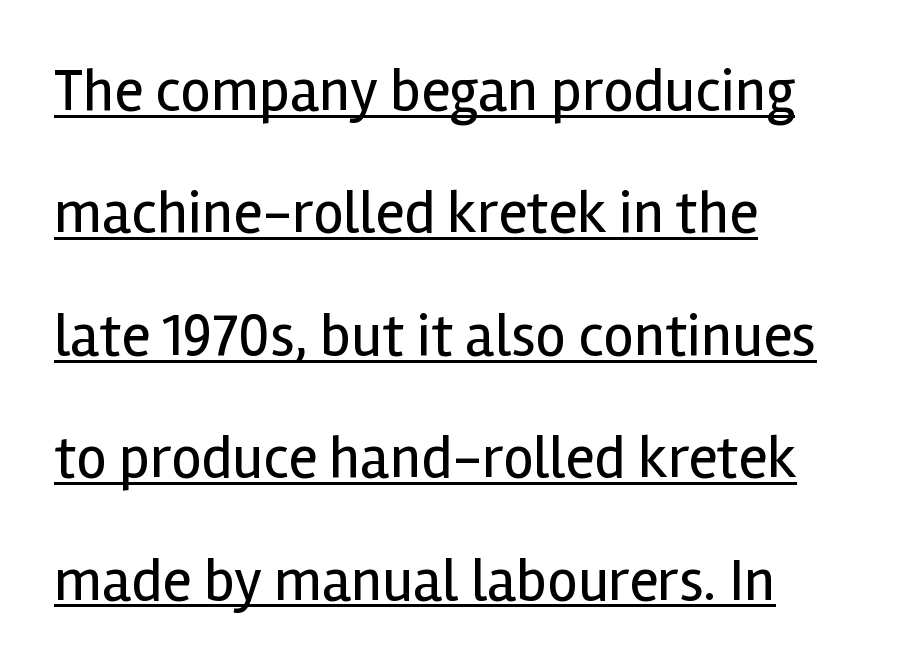
The image shows 60 px regular-weight sans-serif type, upright; set left-aligned, loose line spacing (2.04x), normal letter spacing, underlined; a medium x-height.
